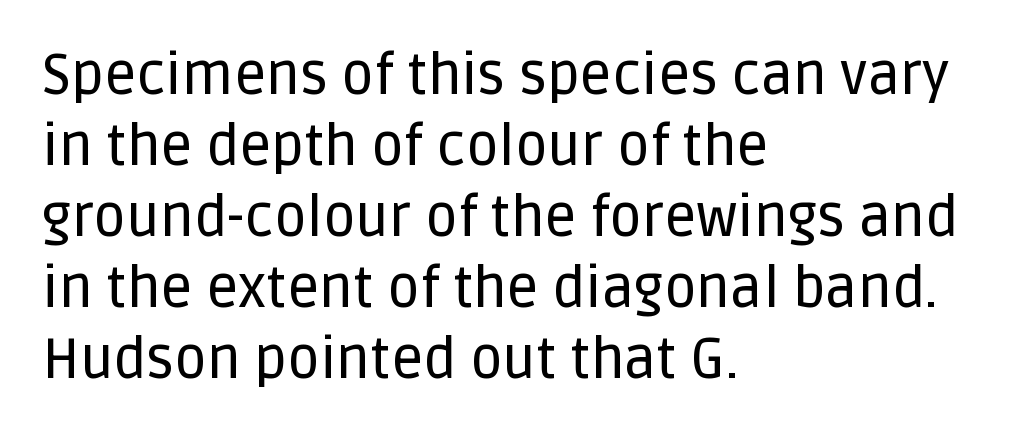
Q: Is the text italic (slanted)? A: No, it is upright.
Q: Is the typeface a serif or a sans-serif typeface? A: Sans-serif.
Q: Is the text underlined? A: No.
Q: How is the paragraph aligned? A: Left-aligned.
Q: Is the spacing between letters normal or unusually wide? A: Normal.
Q: Is the spacing between lines tight, normal or loose? A: Normal.
Q: Width (condensed, normal, or wide)? A: Normal.
Q: Stroke contrast? A: Low.
Q: x-height? A: Large.
Q: Monospaced? A: No.
